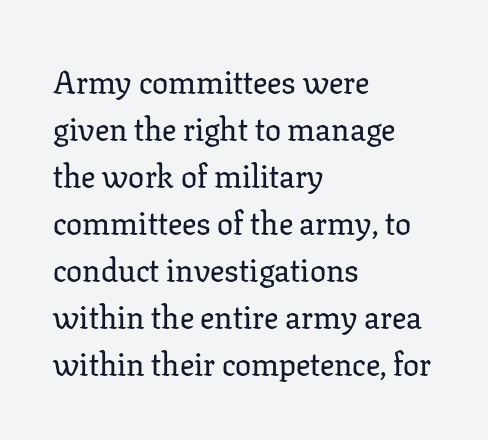
Q: Is the text italic (slanted)? A: No, it is upright.
Q: Is the typeface a serif or a sans-serif typeface? A: Serif.
Q: Is the text underlined? A: No.
Q: How is the paragraph aligned? A: Left-aligned.
Q: Is the spacing between letters normal or unusually wide? A: Normal.
Q: Is the spacing between lines tight, normal or loose? A: Normal.
Q: Width (condensed, normal, or wide)? A: Normal.
Q: Stroke contrast? A: Low.
Q: x-height? A: Medium.
Q: Monospaced? A: No.
